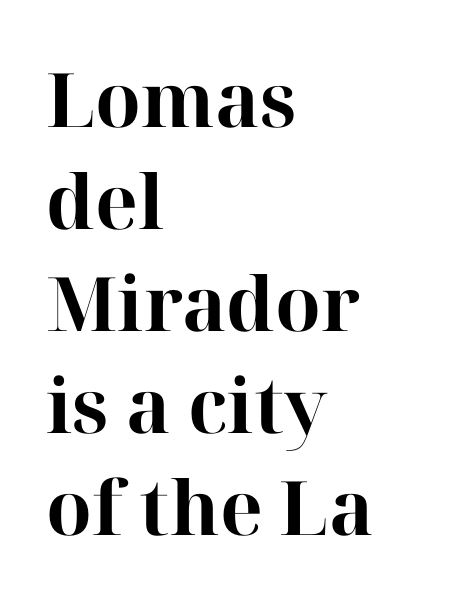
The image shows 75 px bold serif type, upright; set left-aligned, normal line spacing (1.36x), normal letter spacing, not underlined; high stroke contrast and a medium x-height.
